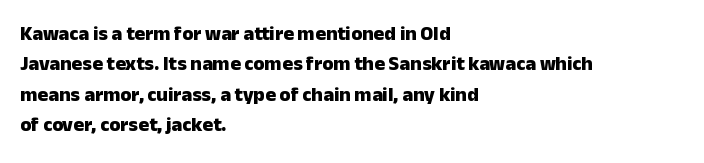
The image shows 20 px bold type, upright; set left-aligned, normal line spacing (1.52x), normal letter spacing, not underlined.
